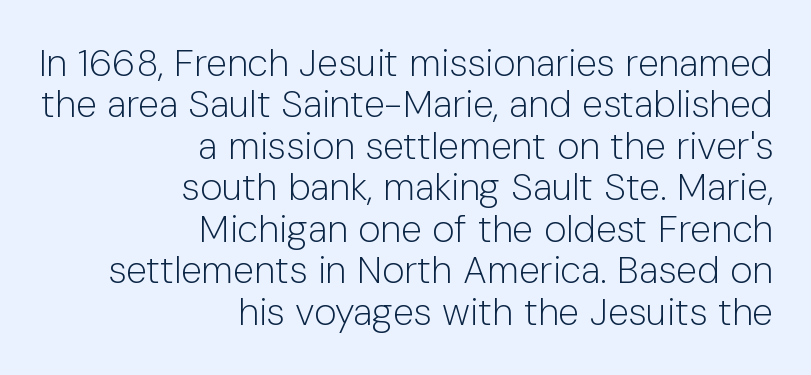
A typesetter would mark this as roman, not italic. Interline gaps are noticeably narrow in this sample. The specimen omits any rule beneath the text block's lines. The strokes are not fattened; the text isn't bold. Serifs: no, the terminals of the letterforms are clean.
